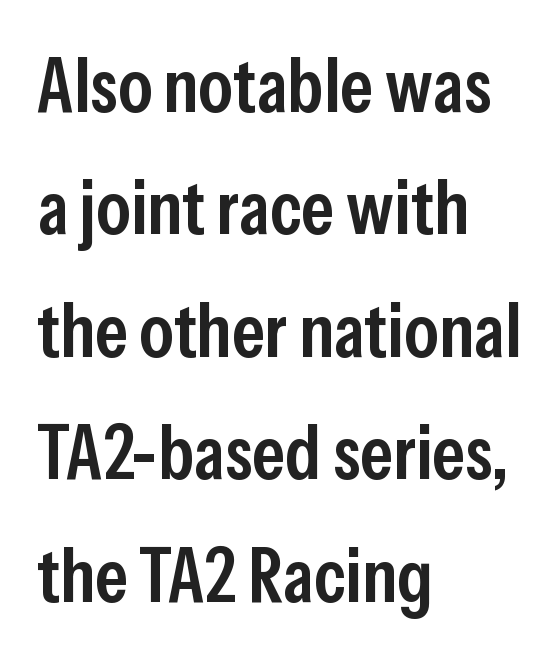
Q: Is the text bold? A: Semi-bold.
Q: Is the text italic (slanted)? A: No, it is upright.
Q: Is the typeface a serif or a sans-serif typeface? A: Sans-serif.
Q: Is the text underlined? A: No.
Q: How is the paragraph aligned? A: Left-aligned.
Q: Is the spacing between letters normal or unusually wide? A: Normal.
Q: Is the spacing between lines tight, normal or loose? A: Normal.
Q: Width (condensed, normal, or wide)? A: Condensed.
Q: Stroke contrast? A: Low.
Q: x-height? A: Medium.
Q: Monospaced? A: No.
